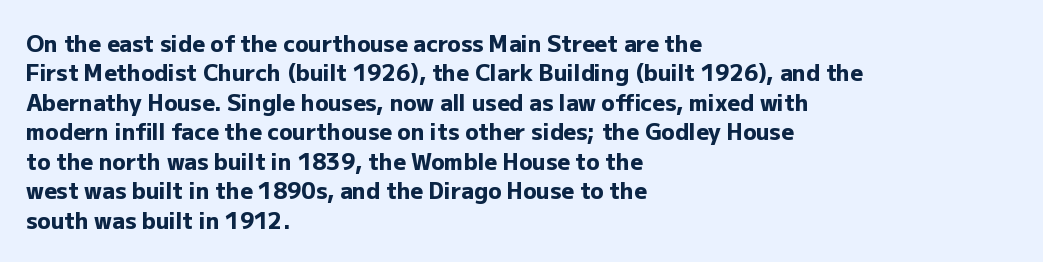
Q: Is the text bold? A: Yes.
Q: Is the text italic (slanted)? A: No, it is upright.
Q: Is the text underlined? A: No.
Q: How is the paragraph aligned? A: Left-aligned.
Q: Is the spacing between letters normal or unusually wide? A: Normal.
Q: Is the spacing between lines tight, normal or loose? A: Normal.
